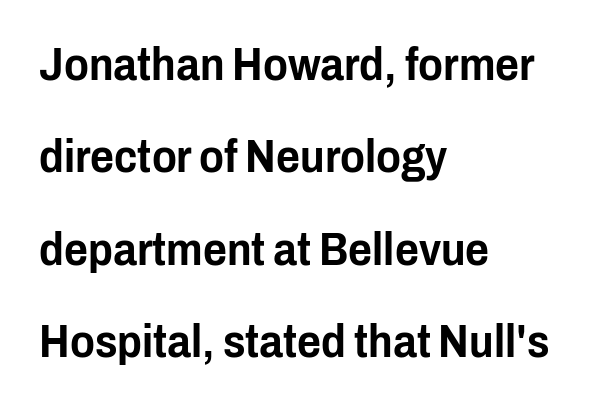
The image shows 46 px condensed sans-serif type, upright; set left-aligned, loose line spacing (2.01x), normal letter spacing, not underlined; low stroke contrast and a medium x-height.
